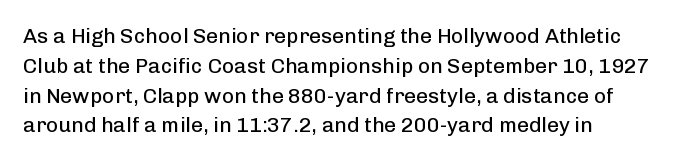
Quick note: interline space is typical. Nothing unusual about the tracking: characters are spaced as the font intends. Unmarked baselines from the first word to the last. No italicization has been applied; the sample stays upright.
